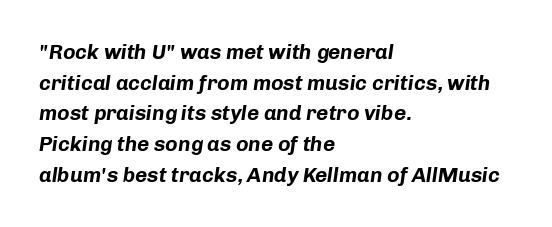
The image shows 21 px bold type, italic (leaning right); set left-aligned, normal line spacing (1.46x), normal letter spacing, not underlined.
